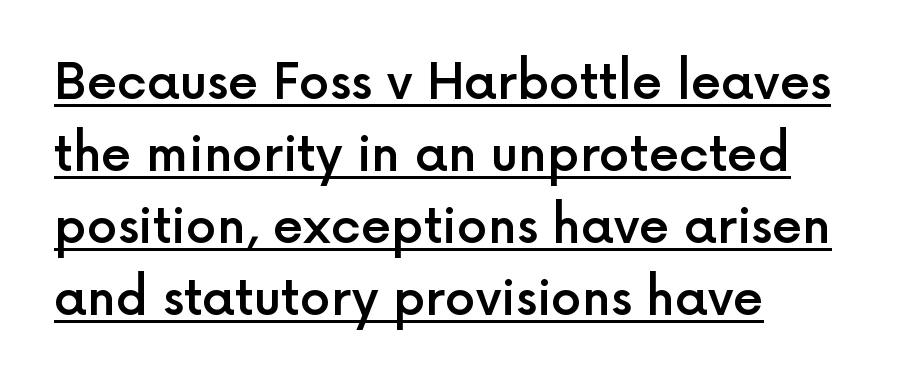
The image shows 49 px semibold sans-serif type, upright; set left-aligned, normal line spacing (1.47x), normal letter spacing, underlined; a medium x-height.
